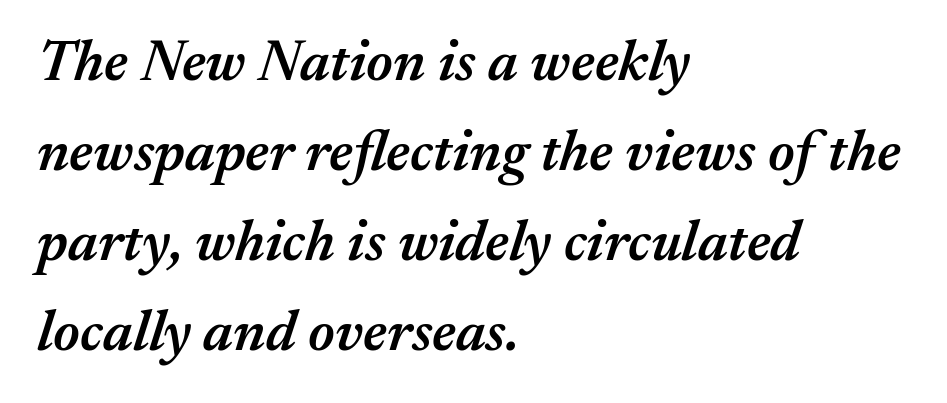
{"italic": "yes", "lean": "right", "slant_degrees": 17, "bold": "semi", "weight": "semibold", "width": "normal", "stroke_contrast": "medium", "x_height": "medium", "monospaced": "no", "underline": "no", "align": "left", "line_spacing": "normal", "line_spacing_ratio": 1.55, "letter_spacing": "normal", "letter_spacing_em": 0.0, "glyph_px": 58}
